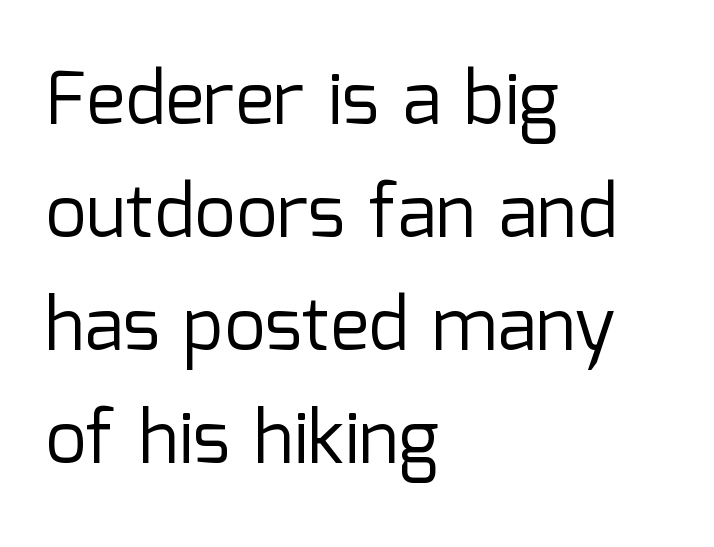
The image shows 73 px regular-weight sans-serif type, upright; set left-aligned, normal line spacing (1.55x), normal letter spacing, not underlined; low stroke contrast and a medium x-height.
